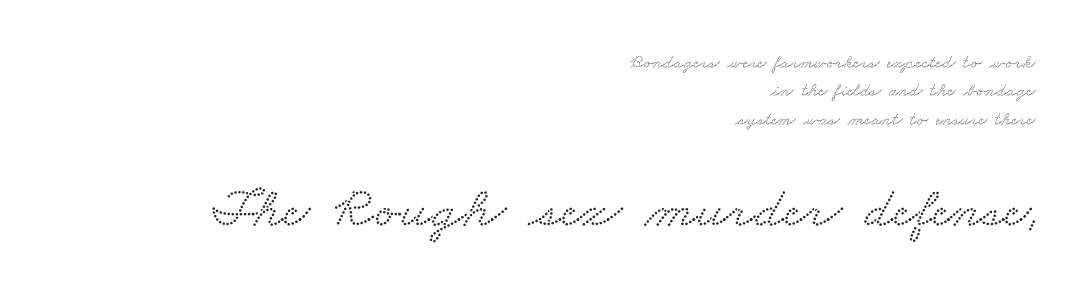
The image shows 58 px wide type; set right-aligned, normal line spacing (1.5x), normal letter spacing, not underlined; the second (bottom) block is 3.05x larger; low stroke contrast and a small x-height.
